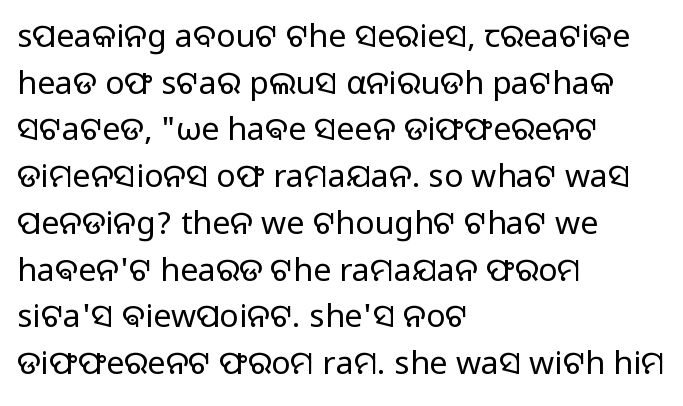
Notice how the stems are strictly vertical — no italics here. The passage shown is typeset with a sans-serif family. There is no visible air inserted between adjacent glyphs. The passage shown is not bold in any degree. Rows of type keep a routine distance in the vertical direction. Here the designer chose a conventional face with non-uniform glyph widths.
